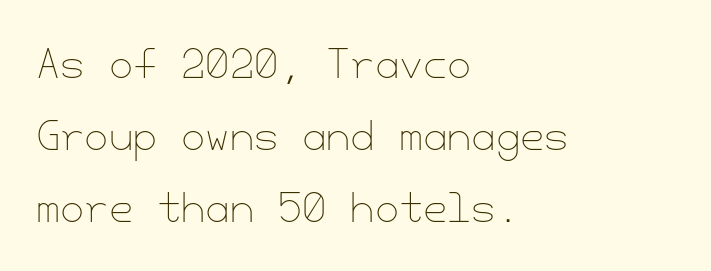
Compared with typical body copy, the letter spacing here is the same. Every character sits straight up, as roman type does. The setting favours the left margin, as ordinary paragraphs usually do. Lines of text with bare space underneath. The typeface has the unassuming heft of standard copy or less.
